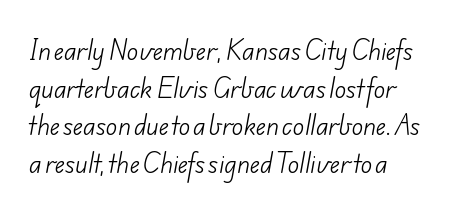
Q: Is the text bold? A: No.
Q: Is the text underlined? A: No.
Q: Is the spacing between letters normal or unusually wide? A: Normal.
Q: Is the spacing between lines tight, normal or loose? A: Normal.
